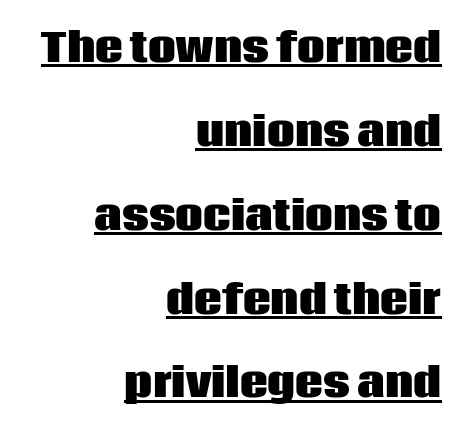
Q: Is the text bold? A: Yes.
Q: Is the text italic (slanted)? A: No, it is upright.
Q: Is the typeface a serif or a sans-serif typeface? A: Sans-serif.
Q: Is the text underlined? A: Yes.
Q: How is the paragraph aligned? A: Right-aligned.
Q: Is the spacing between letters normal or unusually wide? A: Normal.
Q: Is the spacing between lines tight, normal or loose? A: Loose.
Q: Width (condensed, normal, or wide)? A: Normal.
Q: Stroke contrast? A: Low.
Q: x-height? A: Large.
Q: Monospaced? A: No.
